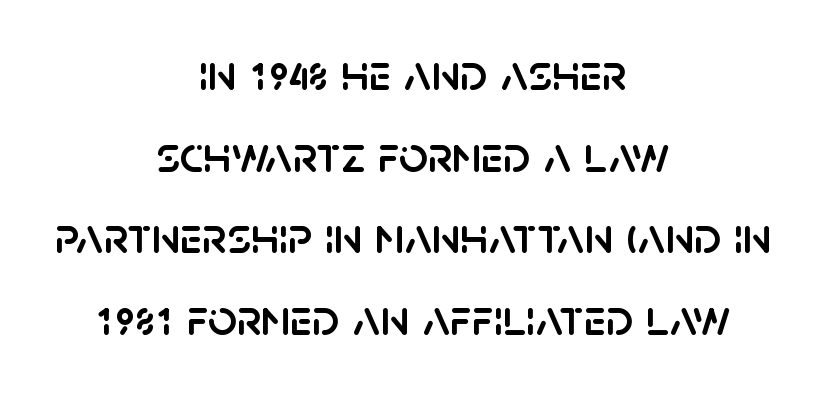
{"serif": "no", "italic": "no", "width": "normal", "stroke_contrast": "low", "x_height": "large", "monospaced": "no", "underline": "no", "align": "center", "line_spacing": "normal", "line_spacing_ratio": 1.6, "letter_spacing": "normal", "letter_spacing_em": 0.0, "glyph_px": 51}
